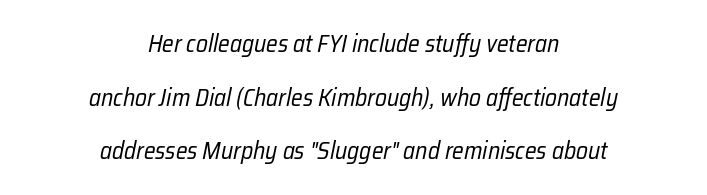
Q: Is the text bold? A: No.
Q: Is the text italic (slanted)? A: Yes, it leans right by about 12 degrees.
Q: Is the text underlined? A: No.
Q: How is the paragraph aligned? A: Centered.
Q: Is the spacing between letters normal or unusually wide? A: Normal.
Q: Is the spacing between lines tight, normal or loose? A: Loose.
